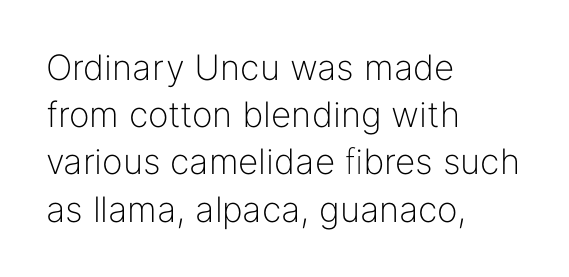
Q: Is the text bold? A: No.
Q: Is the text italic (slanted)? A: No, it is upright.
Q: Is the typeface a serif or a sans-serif typeface? A: Sans-serif.
Q: Is the text underlined? A: No.
Q: How is the paragraph aligned? A: Left-aligned.
Q: Is the spacing between letters normal or unusually wide? A: Normal.
Q: Is the spacing between lines tight, normal or loose? A: Normal.
Q: Width (condensed, normal, or wide)? A: Normal.
Q: Stroke contrast? A: Low.
Q: x-height? A: Medium.
Q: Monospaced? A: No.
